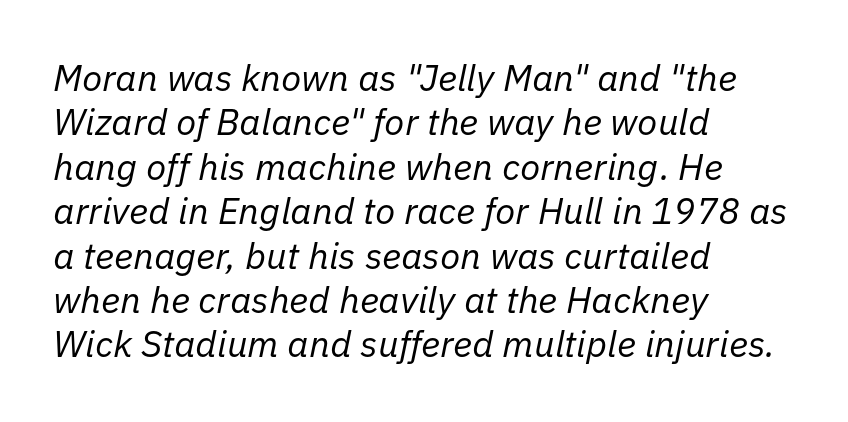
{"italic": "yes", "lean": "right", "slant_degrees": 11, "bold": "no", "weight": "regular", "width": "normal", "stroke_contrast": "low", "x_height": "medium", "monospaced": "no", "underline": "no", "align": "left", "line_spacing_ratio": 1.2, "letter_spacing": "normal", "letter_spacing_em": 0.0, "glyph_px": 37}
